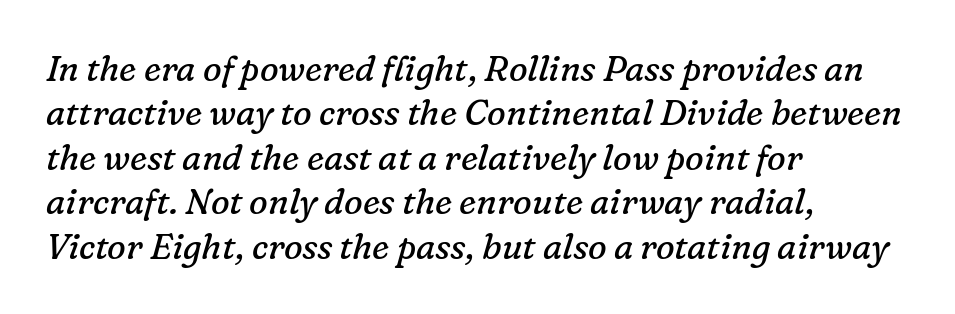
The rendering uses natural spacing where letterforms have individual widths. The font's italic variant was chosen for this text. Counters stay open thanks to moderate or lighter strokes. The line-height multiplier appears to be the usual default. Glance below the letters and you will spot only blank space. The rendering shows small feet on the letterforms — a serif design.
